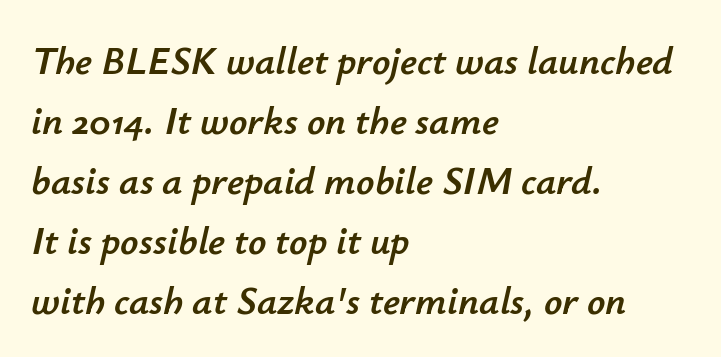
The image shows 40 px text type, italic (leaning right); set left-aligned, normal line spacing (1.5x), normal letter spacing, not underlined; low stroke contrast and a small x-height.
